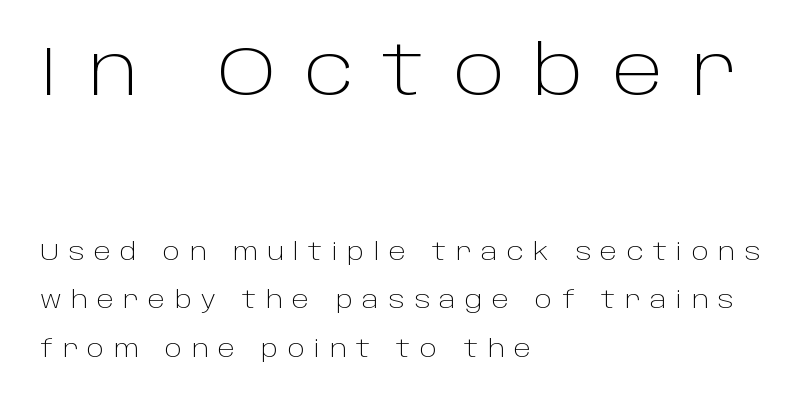
{"serif": "no", "italic": "no", "bold": "no", "weight": "light", "width": "normal", "stroke_contrast": "low", "x_height": "large", "monospaced": "no", "underline": "no", "align": "left", "line_spacing": "loose", "line_spacing_ratio": 2.11, "letter_spacing": "wide", "letter_spacing_em": 0.41, "larger_block": "first", "size_ratio": 3.0, "glyph_px": 69}
